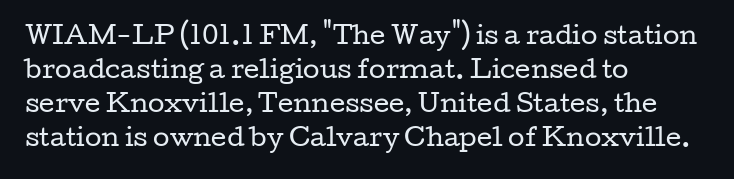
Q: Is the text bold? A: No.
Q: Is the text italic (slanted)? A: No, it is upright.
Q: Is the text underlined? A: No.
Q: How is the paragraph aligned? A: Left-aligned.
Q: Is the spacing between letters normal or unusually wide? A: Normal.
Q: Is the spacing between lines tight, normal or loose? A: Normal.
